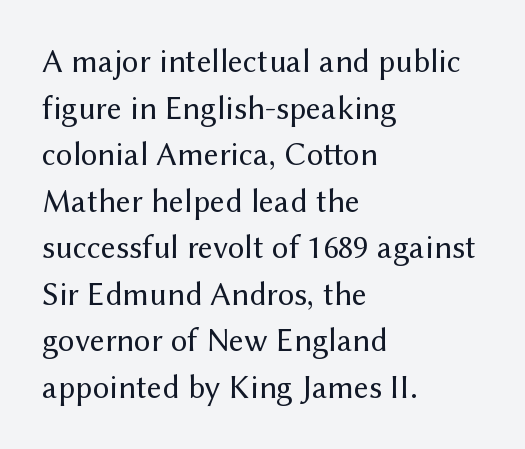
{"serif": "no", "italic": "no", "bold": "no", "weight": "regular", "width": "normal", "stroke_contrast": "medium", "x_height": "medium", "monospaced": "no", "underline": "no", "align": "left", "line_spacing": "normal", "line_spacing_ratio": 1.41, "letter_spacing": "normal", "letter_spacing_em": 0.0, "glyph_px": 33}
